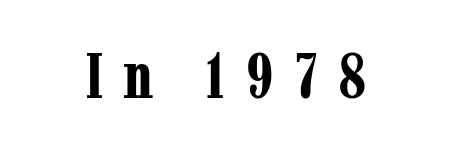
{"serif": "yes", "italic": "no", "bold": "yes", "weight": "bold", "width": "condensed", "stroke_contrast": "low", "x_height": "medium", "monospaced": "no", "underline": "no", "align": "center", "letter_spacing": "wide", "letter_spacing_em": 0.31, "glyph_px": 64}
